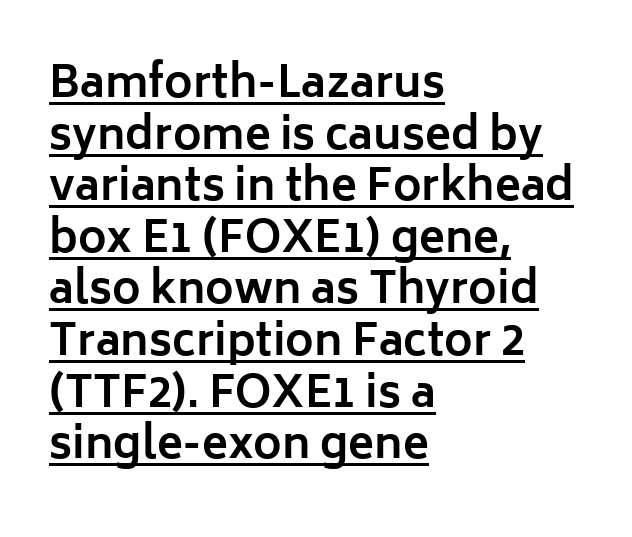
The image shows 43 px bold sans-serif type, upright; set left-aligned, line spacing 1.2x, normal letter spacing, underlined; low stroke contrast and a medium x-height.
